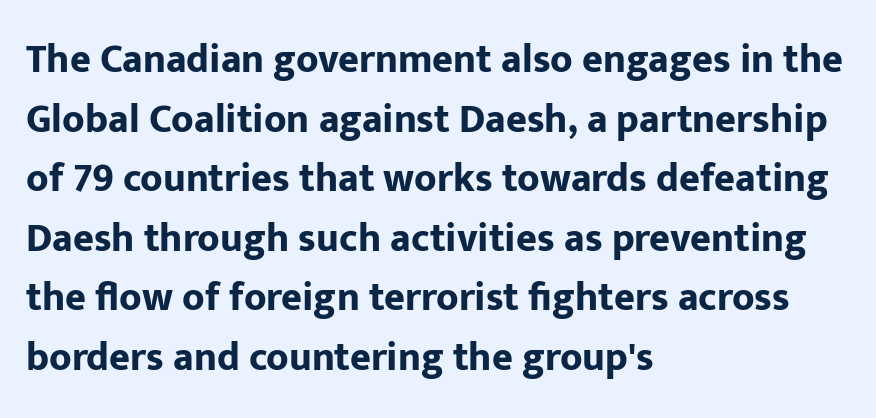
Q: Is the text bold? A: Yes.
Q: Is the text italic (slanted)? A: No, it is upright.
Q: Is the typeface a serif or a sans-serif typeface? A: Sans-serif.
Q: Is the text underlined? A: No.
Q: How is the paragraph aligned? A: Left-aligned.
Q: Is the spacing between letters normal or unusually wide? A: Normal.
Q: Is the spacing between lines tight, normal or loose? A: Normal.
Q: Width (condensed, normal, or wide)? A: Normal.
Q: Stroke contrast? A: Low.
Q: x-height? A: Medium.
Q: Monospaced? A: No.
